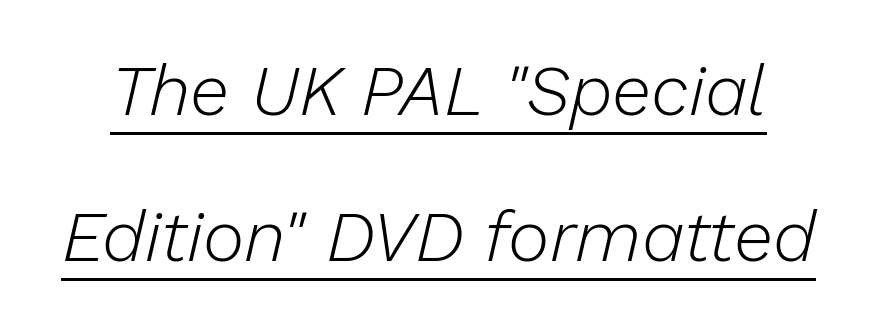
Q: Is the text bold? A: No.
Q: Is the text italic (slanted)? A: Yes, it leans right by about 13 degrees.
Q: Is the text underlined? A: Yes.
Q: Is the spacing between letters normal or unusually wide? A: Normal.
Q: Is the spacing between lines tight, normal or loose? A: Loose.
Q: Width (condensed, normal, or wide)? A: Normal.
Q: Stroke contrast? A: Low.
Q: x-height? A: Medium.
Q: Monospaced? A: No.
